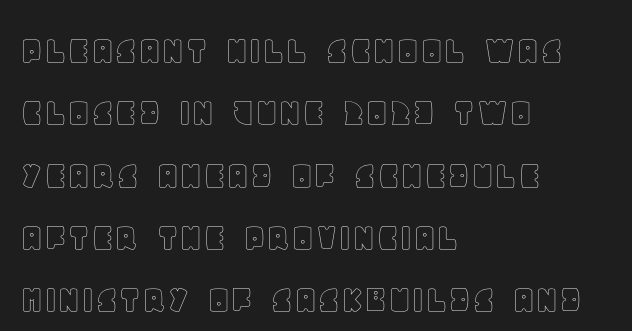
{"italic": "no", "width": "normal", "x_height": "large", "monospaced": "no", "underline": "no", "align": "left", "line_spacing": "normal", "line_spacing_ratio": 1.52, "letter_spacing": "normal", "letter_spacing_em": 0.0, "glyph_px": 41}
